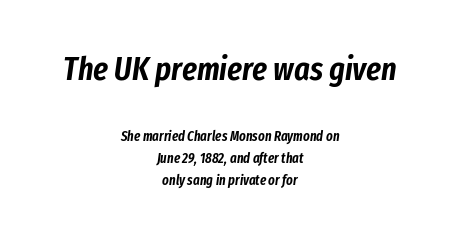
{"italic": "yes", "lean": "right", "slant_degrees": 8, "width": "condensed", "stroke_contrast": "low", "x_height": "medium", "monospaced": "no", "underline": "no", "align": "center", "line_spacing": "normal", "line_spacing_ratio": 1.56, "letter_spacing": "normal", "letter_spacing_em": 0.0, "larger_block": "first", "size_ratio": 2.36, "glyph_px": 33}
